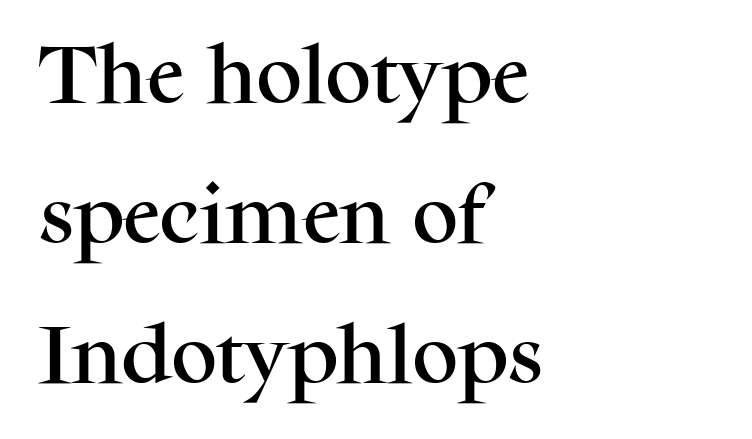
The image shows 64 px serif type, upright; set left-aligned, loose line spacing (2.19x), normal letter spacing, not underlined; medium stroke contrast and a medium x-height.
